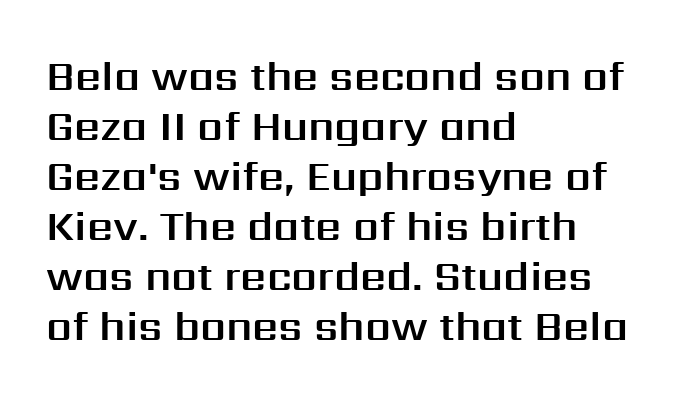
Q: Is the text italic (slanted)? A: No, it is upright.
Q: Is the typeface a serif or a sans-serif typeface? A: Sans-serif.
Q: Is the text underlined? A: No.
Q: How is the paragraph aligned? A: Left-aligned.
Q: Is the spacing between letters normal or unusually wide? A: Normal.
Q: Width (condensed, normal, or wide)? A: Normal.
Q: Stroke contrast? A: Medium.
Q: x-height? A: Medium.
Q: Monospaced? A: No.
